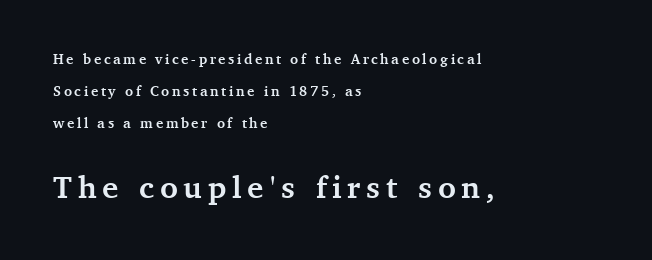
On the weight axis this lands at bold, roughly 700. A typesetter would call this leading open, well beyond the default. Ascenders rise straight up at ninety degrees. The paragraph has a hard left edge and a soft right edge.
